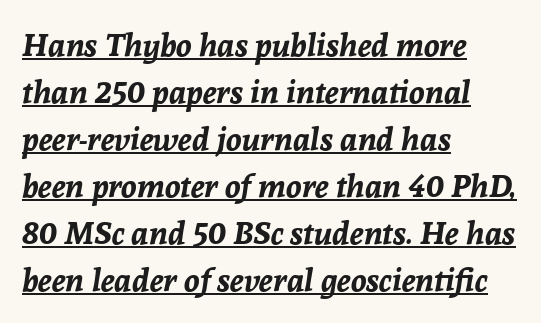
The image shows 32 px bold type, italic (leaning right); set left-aligned, normal line spacing (1.47x), normal letter spacing, underlined; low stroke contrast and a medium x-height.
